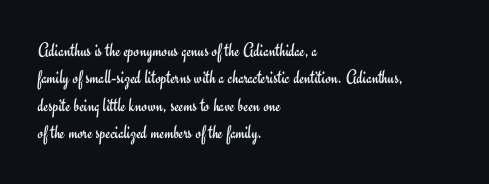
Caption: standard tracking, unaltered. Alignment: flush left. Line spacing here is normal. Weight: not bold — regular or lighter.
